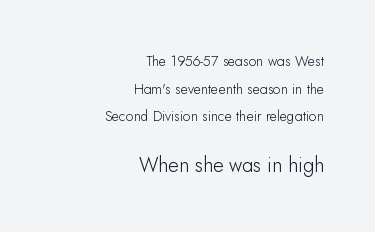
Nothing unusual about the tracking: characters are spaced as the font intends. The vertical gap from one line to the next is large. This is the regular roman posture of the typeface. The passage shown begins with its smaller block and ends with its larger one.
